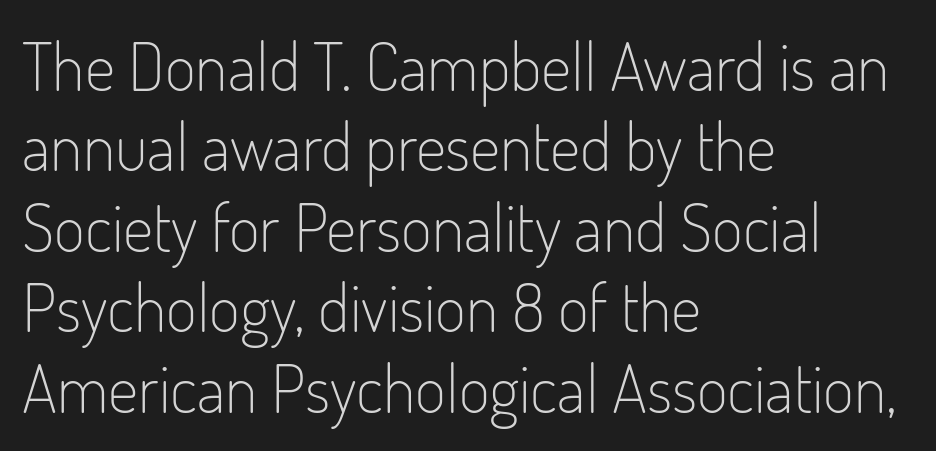
Q: Is the text bold? A: No.
Q: Is the text italic (slanted)? A: No, it is upright.
Q: Is the typeface a serif or a sans-serif typeface? A: Sans-serif.
Q: Is the text underlined? A: No.
Q: How is the paragraph aligned? A: Left-aligned.
Q: Is the spacing between letters normal or unusually wide? A: Normal.
Q: Width (condensed, normal, or wide)? A: Condensed.
Q: Stroke contrast? A: Low.
Q: x-height? A: Small.
Q: Monospaced? A: No.
